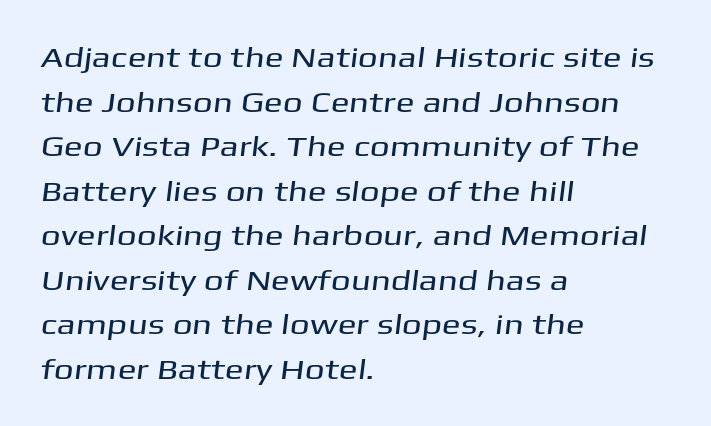
The image shows 28 px wide sans-serif type; set left-aligned, normal line spacing (1.59x), normal letter spacing, not underlined; medium stroke contrast and a medium x-height.
